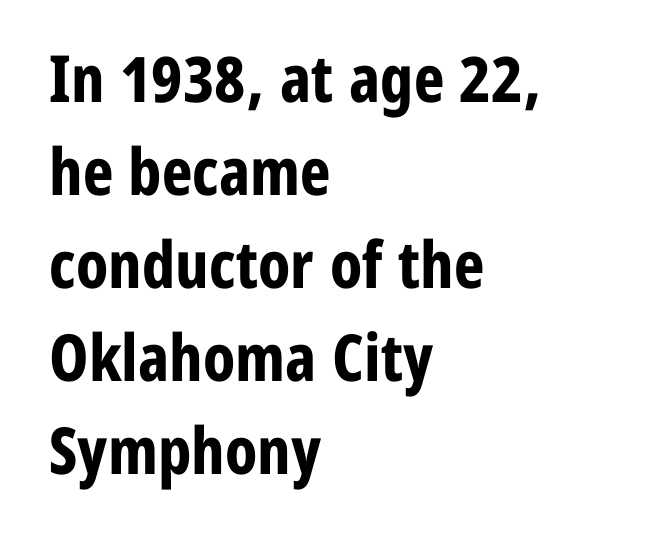
{"serif": "no", "italic": "no", "bold": "yes", "weight": "bold", "width": "condensed", "stroke_contrast": "low", "x_height": "medium", "monospaced": "no", "underline": "no", "align": "left", "line_spacing": "normal", "line_spacing_ratio": 1.43, "letter_spacing": "normal", "letter_spacing_em": 0.0, "glyph_px": 65}
